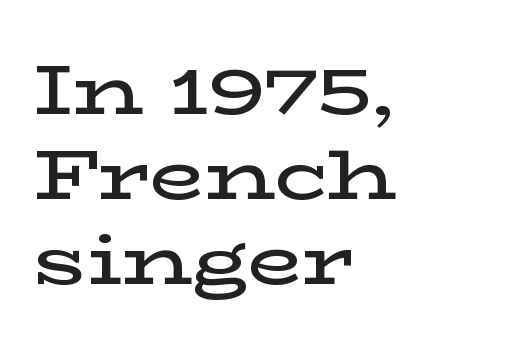
Compared with a centered layout, this one pins lines to the left instead. The glyphs are unaccompanied by any horizontal stroke below them. Bold? Not quite — semibold, heavier than regular but stopping short. Designer's note — italics off, roman on. Observe the serifs anchoring each vertical stroke in this sample. Spacing verdict: proportional, widths tailored to each character.
